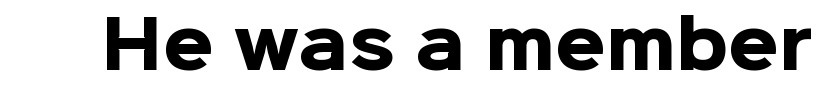
{"serif": "no", "italic": "no", "bold": "yes", "weight": "heavy", "width": "normal", "stroke_contrast": "low", "x_height": "medium", "monospaced": "no", "underline": "no", "letter_spacing": "normal", "letter_spacing_em": 0.0, "glyph_px": 65}
